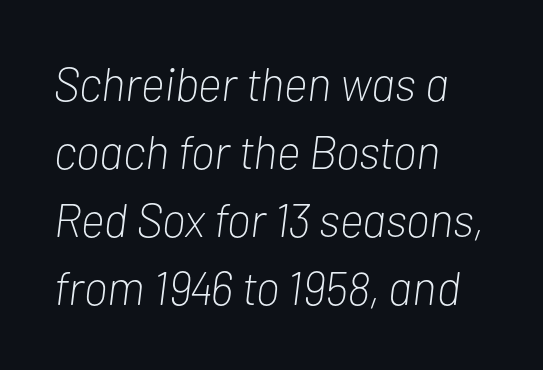
{"italic": "yes", "lean": "right", "slant_degrees": 7, "bold": "no", "weight": "light", "width": "condensed", "stroke_contrast": "low", "x_height": "medium", "monospaced": "no", "underline": "no", "align": "left", "line_spacing": "normal", "line_spacing_ratio": 1.45, "letter_spacing": "normal", "letter_spacing_em": 0.0, "glyph_px": 47}
